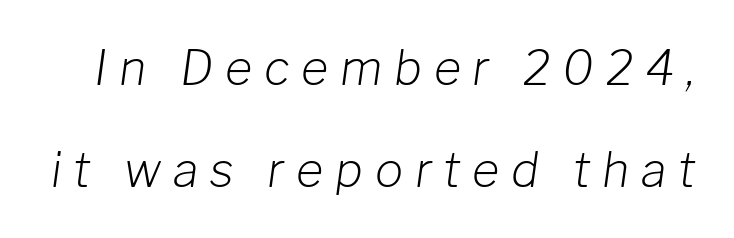
Q: Is the text bold? A: No.
Q: Is the text italic (slanted)? A: Yes, it leans right by about 8 degrees.
Q: Is the text underlined? A: No.
Q: Is the spacing between letters normal or unusually wide? A: Unusually wide.
Q: Is the spacing between lines tight, normal or loose? A: Loose.
Q: Width (condensed, normal, or wide)? A: Normal.
Q: Stroke contrast? A: Low.
Q: x-height? A: Medium.
Q: Monospaced? A: No.
